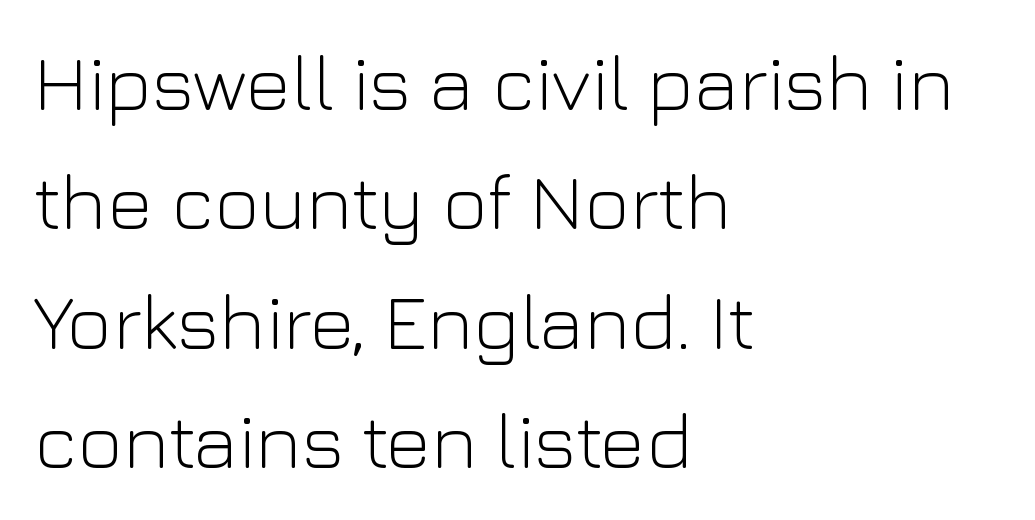
{"serif": "no", "italic": "no", "bold": "no", "weight": "light", "width": "normal", "stroke_contrast": "low", "x_height": "medium", "monospaced": "no", "underline": "no", "align": "left", "line_spacing": "normal", "line_spacing_ratio": 1.53, "letter_spacing": "normal", "letter_spacing_em": 0.0, "glyph_px": 78}
